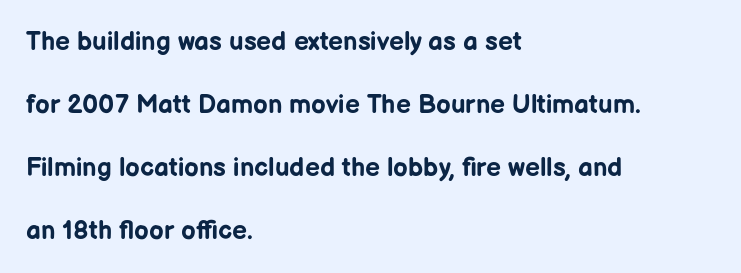
A typesetter would mark this as roman, not italic. What stands out about the letter spacing? Nothing — it is the standard amount. Is the block centered? No — it sits flush against the left margin. Only glyphs here, with clear space below each row. Whoever set this chose breathing room over compactness in the vertical rhythm. Notice how thick the strokes are: this is what a full bold looks like.
